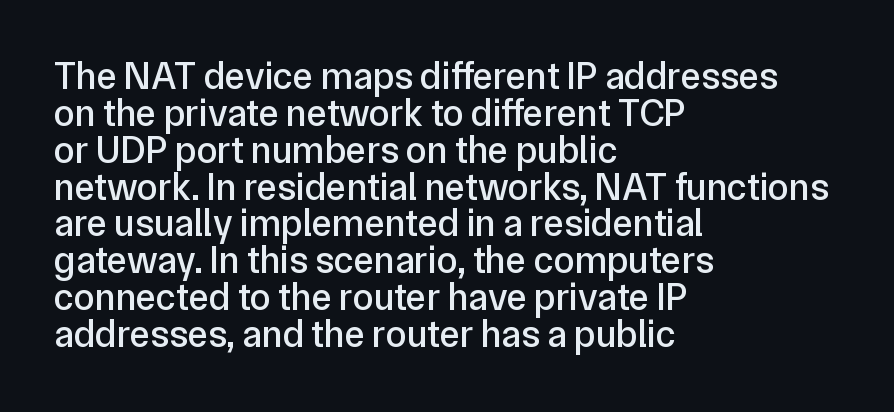
The letters advance in unequal steps, a hallmark of proportional type. A sans-serif font was chosen for this passage. A student would call this left alignment; a typographer would say flush left, rag right. Descenders hang freely into open space. Every character sits straight up, as roman type does.
